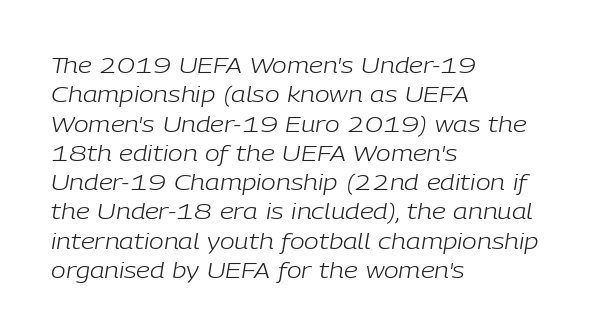
{"italic": "yes", "lean": "right", "slant_degrees": 9, "bold": "no", "underline": "no", "align": "left", "line_spacing": "normal", "line_spacing_ratio": 1.33, "letter_spacing": "normal", "letter_spacing_em": 0.0, "glyph_px": 22}
